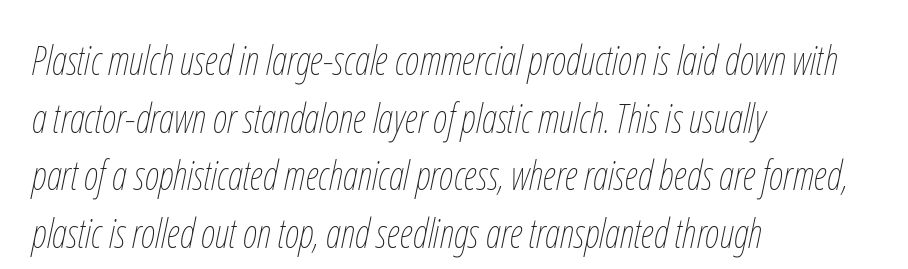
{"italic": "yes", "lean": "right", "slant_degrees": 12, "bold": "no", "weight": "thin", "width": "condensed", "stroke_contrast": "low", "x_height": "medium", "monospaced": "no", "underline": "no", "align": "left", "line_spacing": "normal", "line_spacing_ratio": 1.44, "letter_spacing": "normal", "letter_spacing_em": 0.0, "glyph_px": 40}
